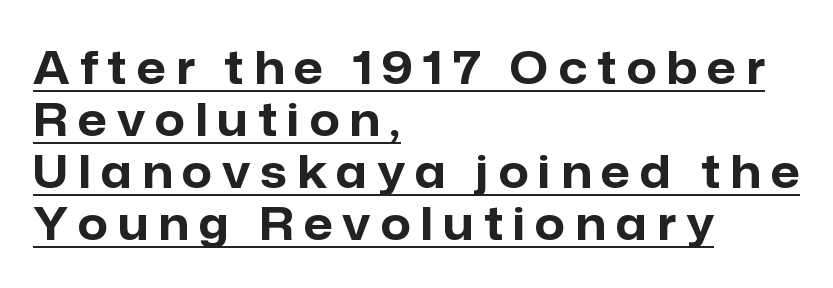
Q: Is the text bold? A: Yes.
Q: Is the text italic (slanted)? A: No, it is upright.
Q: Is the typeface a serif or a sans-serif typeface? A: Sans-serif.
Q: Is the text underlined? A: Yes.
Q: How is the paragraph aligned? A: Left-aligned.
Q: Is the spacing between letters normal or unusually wide? A: Unusually wide.
Q: Is the spacing between lines tight, normal or loose? A: Tight.
Q: Width (condensed, normal, or wide)? A: Normal.
Q: Stroke contrast? A: Low.
Q: x-height? A: Medium.
Q: Monospaced? A: No.
